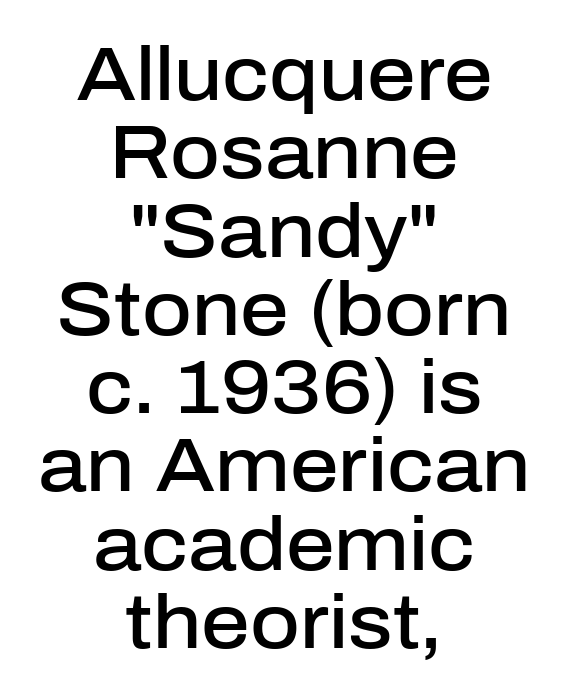
Set as a demibold, roughly 600 on the weight scale. The line-height multiplier appears low, near solid setting. Inter-character spacing is left at the font's built-in metrics. Here the designer chose a conventional face with non-uniform glyph widths.
